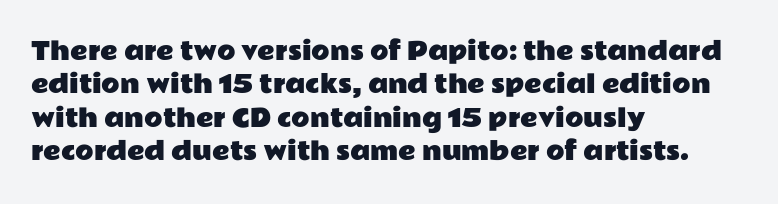
The image shows 24 px text type, upright; set left-aligned, normal line spacing (1.39x), normal letter spacing, not underlined.
